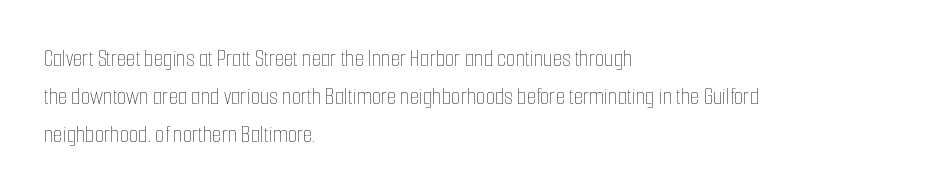
{"italic": "no", "bold": "no", "underline": "no", "align": "left", "line_spacing": "normal", "line_spacing_ratio": 1.58, "letter_spacing": "normal", "letter_spacing_em": 0.0, "glyph_px": 24}
